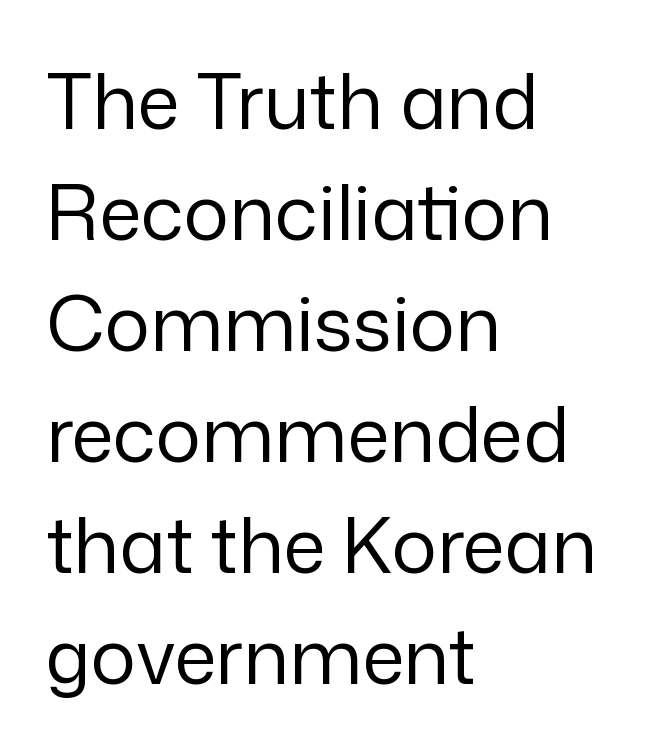
There is no visible air inserted between adjacent glyphs. A quiet, ordinary-to-light weight characterises the typeface. The strip under each line holds only bare page. A typesetter would call this proportional, since set widths differ per character.
